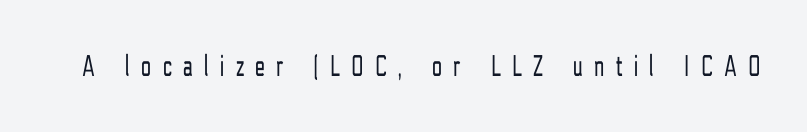
{"serif": "no", "italic": "no", "bold": "no", "weight": "light", "width": "condensed", "stroke_contrast": "low", "x_height": "medium", "monospaced": "no", "underline": "no", "letter_spacing": "wide", "letter_spacing_em": 0.38, "glyph_px": 31}
